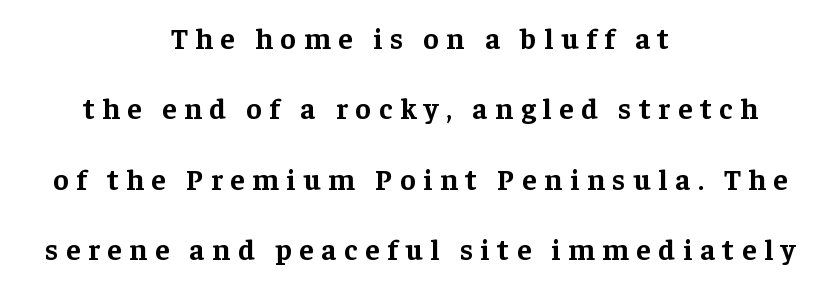
Glance below the letters and you will spot only blank space. Reading down the block, each line starts at a different indent, mirrored at its end. Someone cranked the tracking dial way up on this one. Think of a printed novel: that variable character pitch is what you see here. I'd describe the lettering as bold — thick and assertive. This is roman type, the default non-slanted kind.
